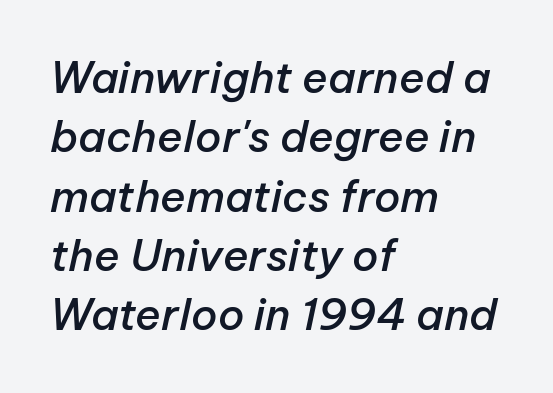
How are the letters spaced? Ordinarily, with no added tracking. The passage shown stacks its lines at a standard gap. The glyphs are unaccompanied by any horizontal stroke below them. This sample is left-justified, so line endings fall wherever the words run out.
